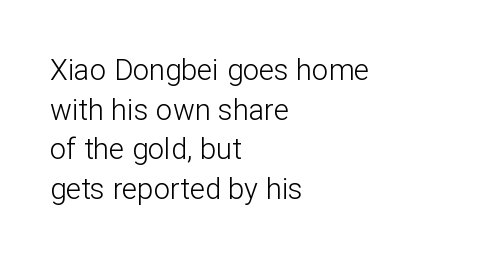
{"serif": "no", "italic": "no", "bold": "no", "weight": "light", "width": "normal", "stroke_contrast": "low", "x_height": "medium", "monospaced": "no", "underline": "no", "align": "left", "line_spacing": "normal", "line_spacing_ratio": 1.37, "letter_spacing": "normal", "letter_spacing_em": 0.0, "glyph_px": 29}
